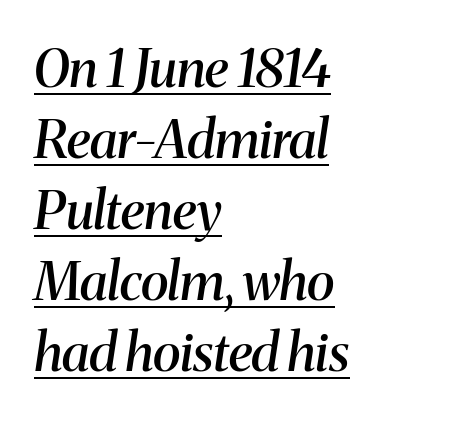
The image shows 53 px semibold serif type, italic (leaning right); set left-aligned, normal line spacing (1.34x), normal letter spacing, underlined; medium stroke contrast and a medium x-height.
